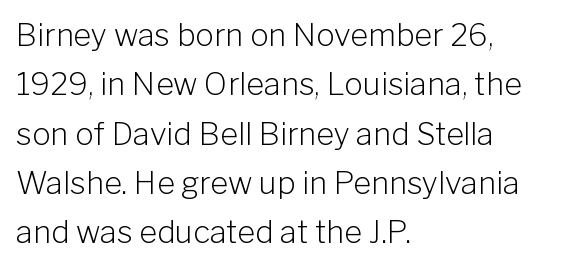
Tracking here is standard; glyphs follow each other at the usual distance. Unbolded letterforms with no extra heft. Serifs: no, the terminals of the letterforms are clean. Leading matches the norm, producing a regular column. This rendering uses left alignment, leaving the right contour irregular. Clear beneath every line of the passage.
